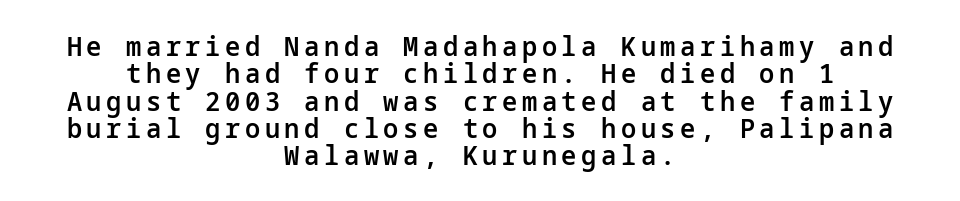
Q: Is the text bold? A: Semi-bold.
Q: Is the text italic (slanted)? A: No, it is upright.
Q: Is the text underlined? A: No.
Q: How is the paragraph aligned? A: Centered.
Q: Is the spacing between lines tight, normal or loose? A: Tight.
